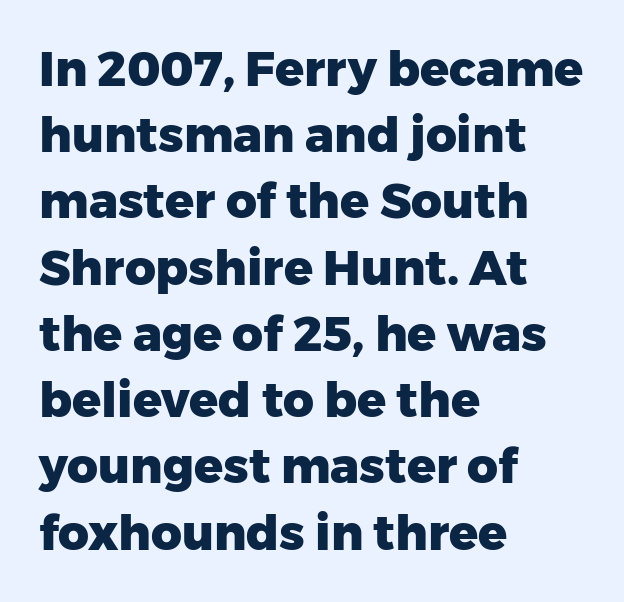
Ordinary non-slanted type is in use. The setting favours the left margin, as ordinary paragraphs usually do. Notice how thick the strokes are: this is what a full bold looks like. What stands out about the letter spacing? Nothing — it is the standard amount. The gap between lines stays unmarked. In terms of leading, this rendering sits right in the middle.
